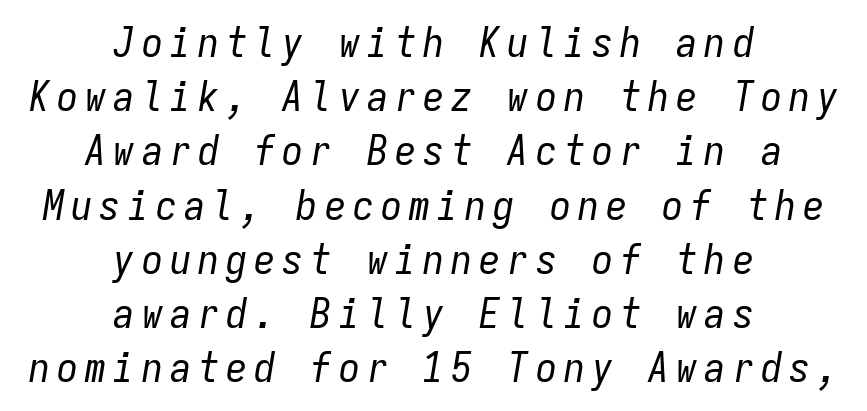
Spacing verdict: monospaced, one width for all characters. Is the stroke heavy? The answer is a plain regular-or-lighter. Descenders are the only things crossing below the line. The letters are slanted; this is an italic face. In CSS terms this would be text-align: center. Notice how descenders clear the ascenders below comfortably — that's standard leading.
